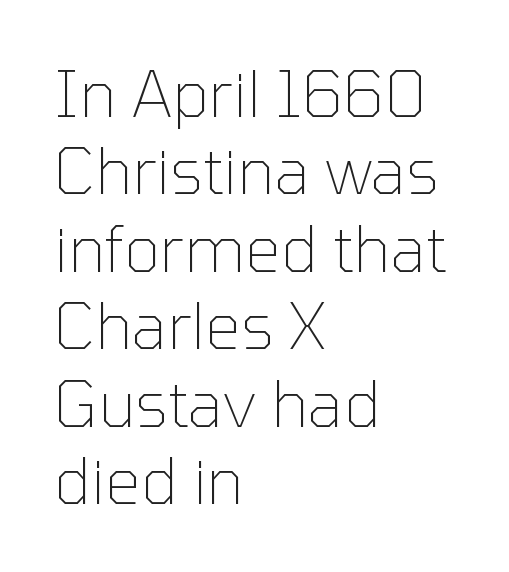
Q: Is the text bold? A: No.
Q: Is the text italic (slanted)? A: No, it is upright.
Q: Is the typeface a serif or a sans-serif typeface? A: Sans-serif.
Q: Is the text underlined? A: No.
Q: How is the paragraph aligned? A: Left-aligned.
Q: Is the spacing between letters normal or unusually wide? A: Normal.
Q: Width (condensed, normal, or wide)? A: Normal.
Q: Stroke contrast? A: Low.
Q: x-height? A: Medium.
Q: Monospaced? A: No.
